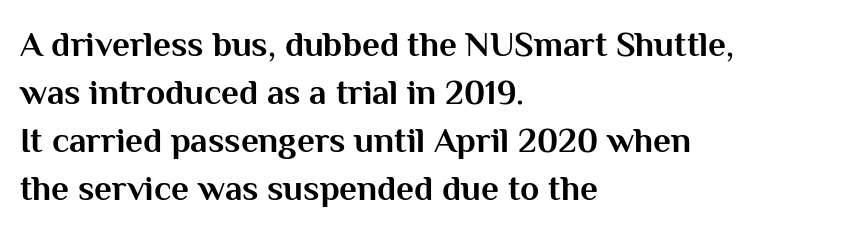
{"serif": "no", "italic": "no", "bold": "yes", "weight": "bold", "width": "normal", "stroke_contrast": "medium", "x_height": "medium", "monospaced": "no", "underline": "no", "align": "left", "line_spacing": "normal", "line_spacing_ratio": 1.37, "letter_spacing": "normal", "letter_spacing_em": 0.0, "glyph_px": 35}
